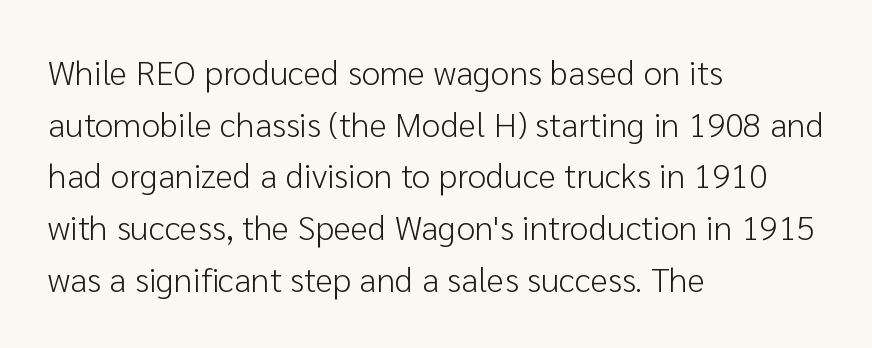
The image shows 34 px light sans-serif type, upright; set left-aligned, normal line spacing (1.52x), normal letter spacing, not underlined; low stroke contrast and a medium x-height.
